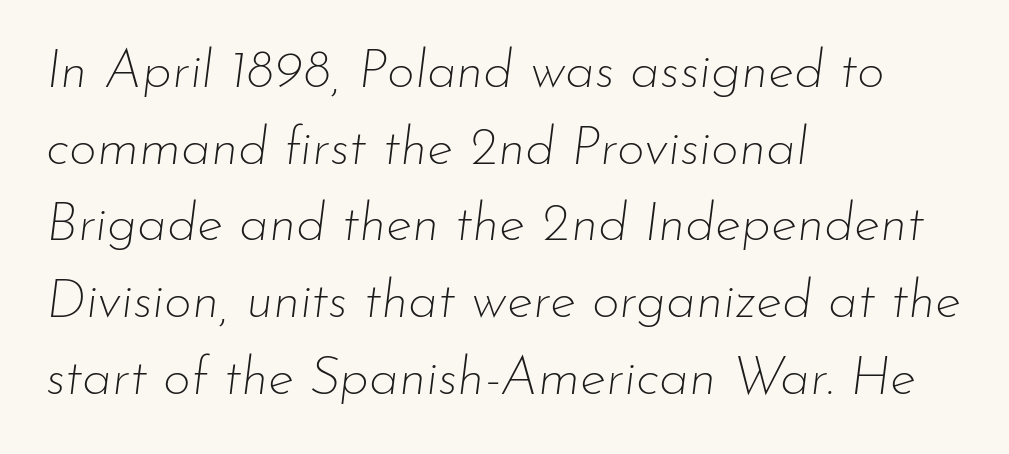
The image shows 54 px thin type, italic (leaning right); set left-aligned, normal line spacing (1.42x), normal letter spacing, not underlined; low stroke contrast and a small x-height.
